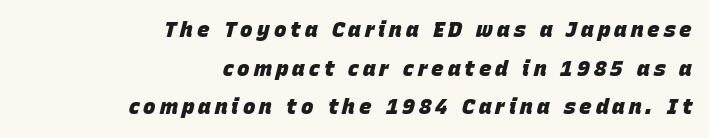
The image shows 21 px bold type, italic (leaning right); set right-aligned, line spacing 1.84x, not underlined.
